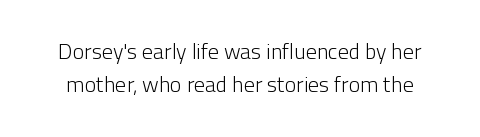
Q: Is the text bold? A: No.
Q: Is the text italic (slanted)? A: No, it is upright.
Q: Is the text underlined? A: No.
Q: Is the spacing between letters normal or unusually wide? A: Normal.
Q: Is the spacing between lines tight, normal or loose? A: Normal.
